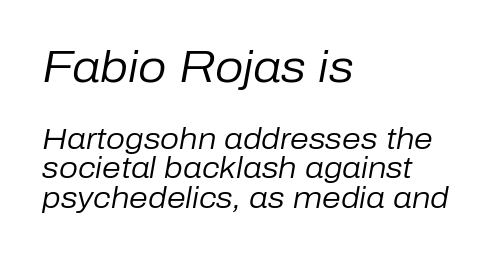
Q: Is the text bold? A: No.
Q: Is the text italic (slanted)? A: Yes, it leans right by about 10 degrees.
Q: Is the text underlined? A: No.
Q: How is the paragraph aligned? A: Left-aligned.
Q: Is the spacing between letters normal or unusually wide? A: Normal.
Q: Is the spacing between lines tight, normal or loose? A: Tight.
Q: Which block of text is set in a larger size, the first (top) or the second (bottom)? A: The first (top) one.
Q: Width (condensed, normal, or wide)? A: Normal.
Q: Stroke contrast? A: Low.
Q: x-height? A: Medium.
Q: Monospaced? A: No.
